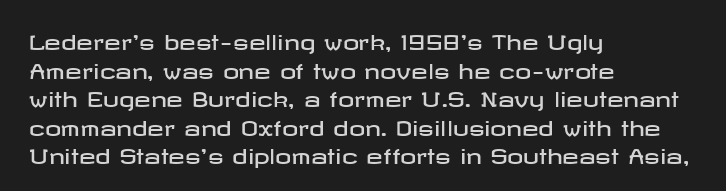
The image shows 20 px text type, upright; set left-aligned, normal line spacing (1.43x), normal letter spacing, not underlined.
